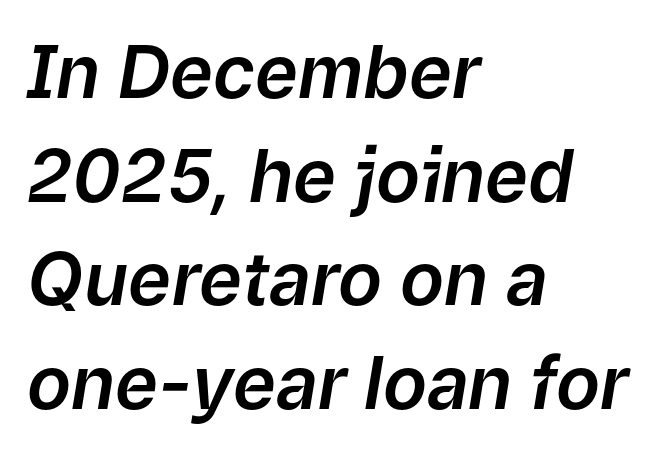
The image shows 73 px text type, italic (leaning right); set left-aligned, normal line spacing (1.42x), normal letter spacing, not underlined; low stroke contrast and a medium x-height.
